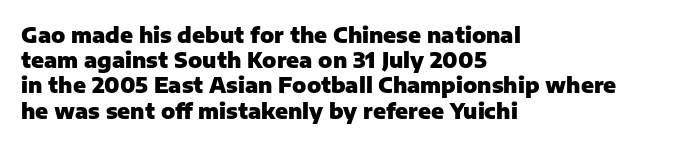
{"italic": "no", "bold": "yes", "underline": "no", "align": "left", "line_spacing_ratio": 1.2, "letter_spacing": "normal", "letter_spacing_em": 0.0, "glyph_px": 21}
